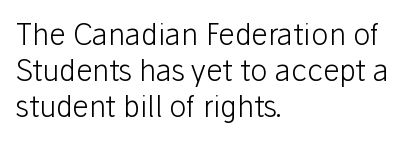
Q: Is the text bold? A: No.
Q: Is the text italic (slanted)? A: No, it is upright.
Q: Is the typeface a serif or a sans-serif typeface? A: Sans-serif.
Q: Is the text underlined? A: No.
Q: How is the paragraph aligned? A: Left-aligned.
Q: Is the spacing between letters normal or unusually wide? A: Normal.
Q: Width (condensed, normal, or wide)? A: Normal.
Q: Stroke contrast? A: Low.
Q: x-height? A: Medium.
Q: Monospaced? A: No.
